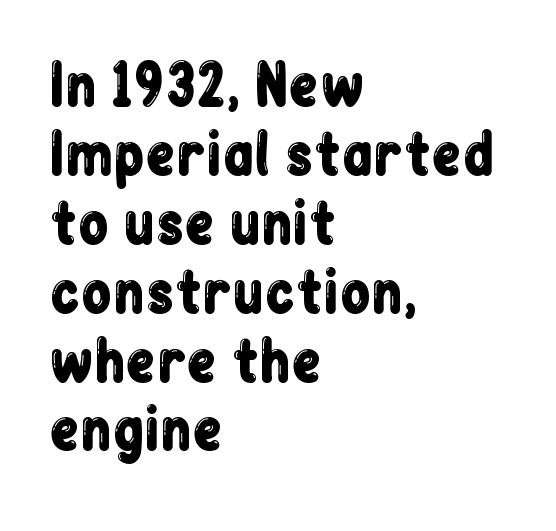
The image shows 56 px condensed sans-serif type, upright; set left-aligned, line spacing 1.23x, normal letter spacing, not underlined; low stroke contrast and a medium x-height.
